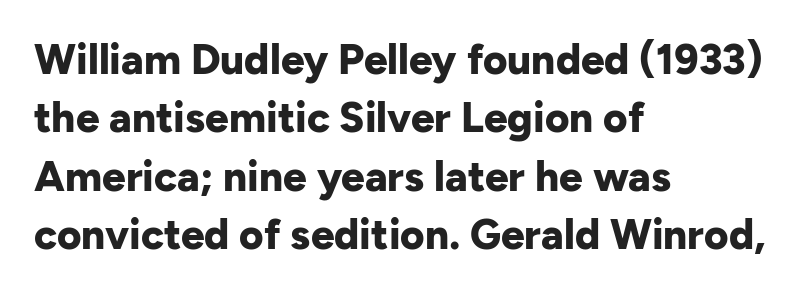
The image shows 42 px bold sans-serif type, upright; set left-aligned, normal line spacing (1.39x), normal letter spacing, not underlined; low stroke contrast and a medium x-height.
